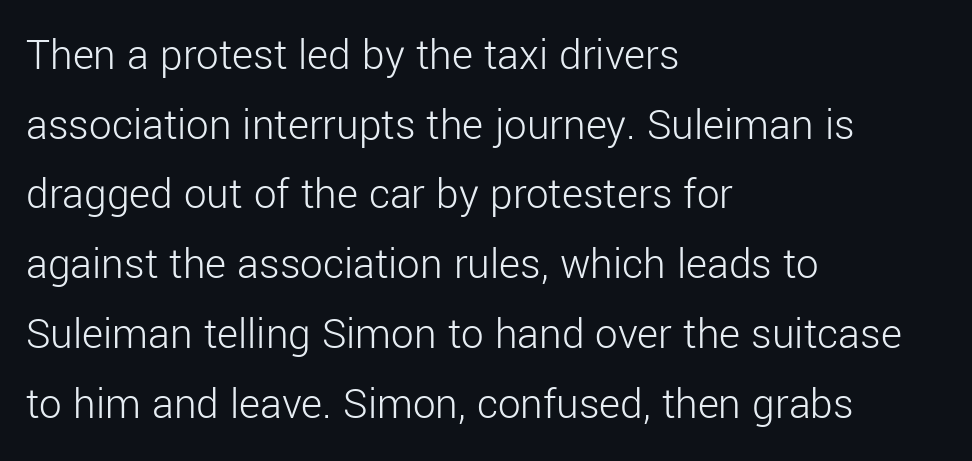
Q: Is the text bold? A: No.
Q: Is the text italic (slanted)? A: No, it is upright.
Q: Is the typeface a serif or a sans-serif typeface? A: Sans-serif.
Q: Is the text underlined? A: No.
Q: How is the paragraph aligned? A: Left-aligned.
Q: Is the spacing between letters normal or unusually wide? A: Normal.
Q: Is the spacing between lines tight, normal or loose? A: Normal.
Q: Width (condensed, normal, or wide)? A: Normal.
Q: Stroke contrast? A: Low.
Q: x-height? A: Medium.
Q: Monospaced? A: No.
